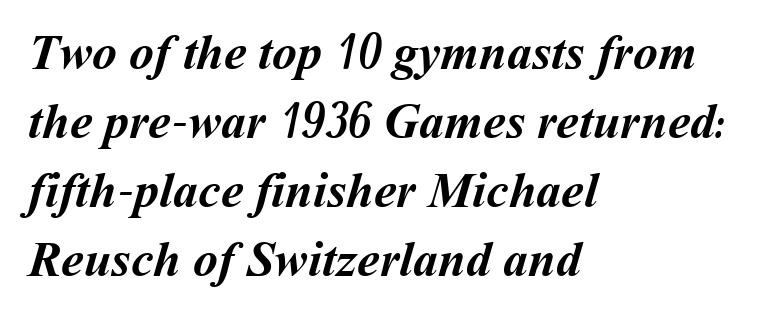
{"bold": "yes", "weight": "semibold", "width": "normal", "stroke_contrast": "medium", "x_height": "medium", "monospaced": "no", "underline": "no", "align": "left", "line_spacing": "normal", "line_spacing_ratio": 1.38, "letter_spacing": "normal", "letter_spacing_em": 0.0, "glyph_px": 50}
